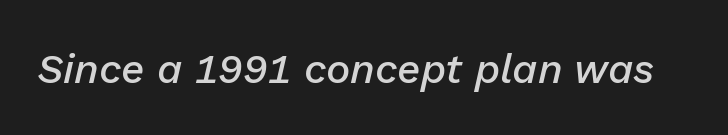
Q: Is the text bold? A: Semi-bold.
Q: Is the text italic (slanted)? A: Yes, it leans right by about 13 degrees.
Q: Is the text underlined? A: No.
Q: Is the spacing between letters normal or unusually wide? A: Normal.
Q: Width (condensed, normal, or wide)? A: Normal.
Q: Stroke contrast? A: Low.
Q: x-height? A: Medium.
Q: Monospaced? A: No.
